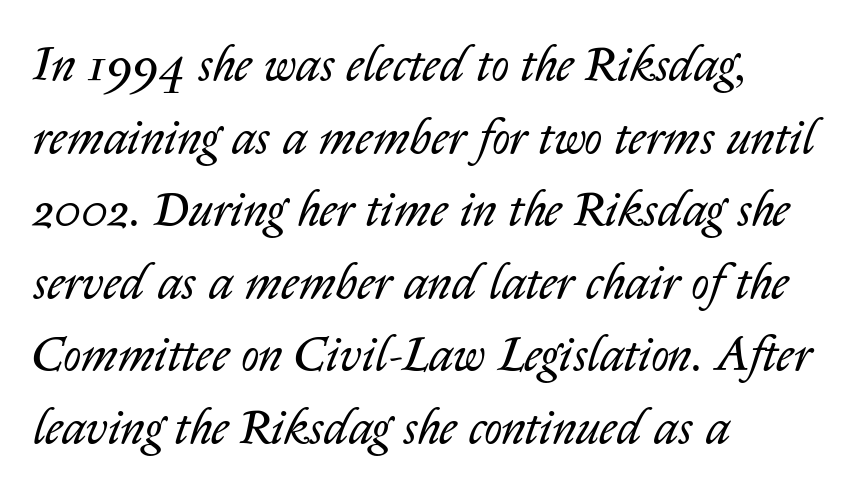
{"italic": "yes", "lean": "right", "slant_degrees": 14, "bold": "no", "weight": "regular", "width": "normal", "stroke_contrast": "low", "x_height": "medium", "monospaced": "no", "underline": "no", "align": "left", "line_spacing": "normal", "line_spacing_ratio": 1.48, "letter_spacing": "normal", "letter_spacing_em": 0.0, "glyph_px": 49}
